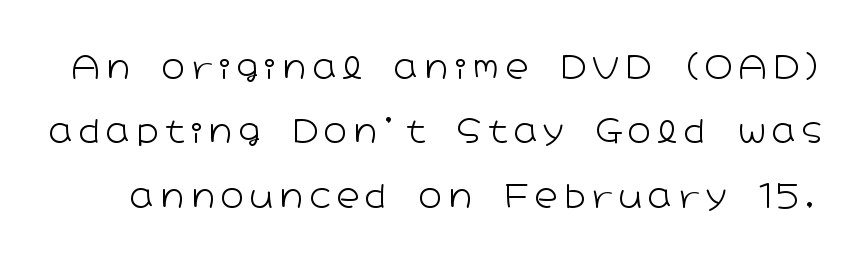
{"serif": "no", "italic": "no", "bold": "no", "weight": "light", "width": "wide", "stroke_contrast": "low", "x_height": "medium", "monospaced": "no", "underline": "no", "line_spacing": "loose", "line_spacing_ratio": 2.01, "glyph_px": 32}
